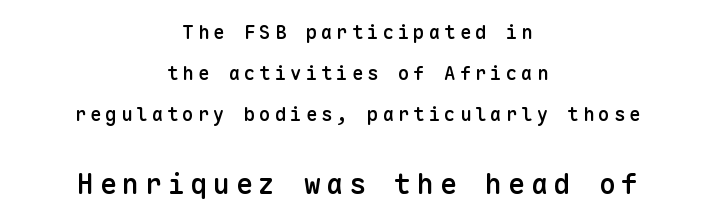
{"serif": "no", "italic": "no", "bold": "semi", "weight": "semibold", "width": "normal", "stroke_contrast": "low", "x_height": "medium", "monospaced": "yes", "underline": "no", "align": "center", "line_spacing": "loose", "line_spacing_ratio": 2.16, "letter_spacing": "wide", "letter_spacing_em": 0.21, "larger_block": "second", "size_ratio": 1.47, "glyph_px": 28}
